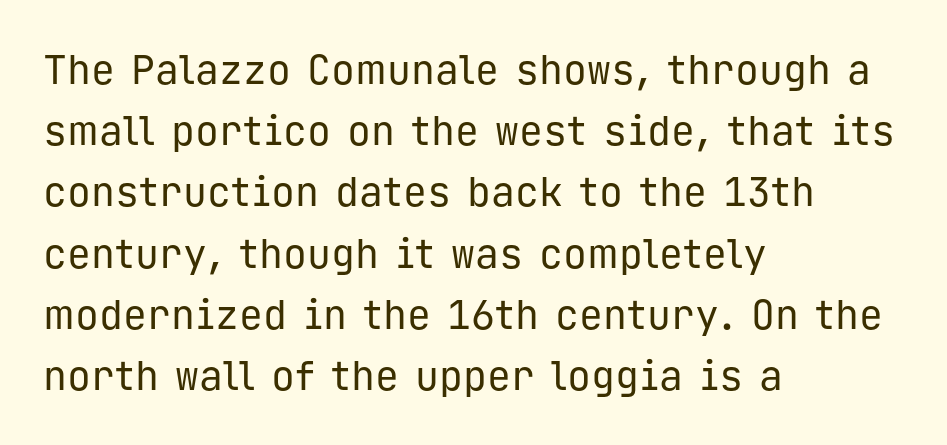
The image shows 40 px regular-weight sans-serif type, upright, monospaced; set left-aligned, normal line spacing (1.53x), normal letter spacing, not underlined; low stroke contrast and a medium x-height.
